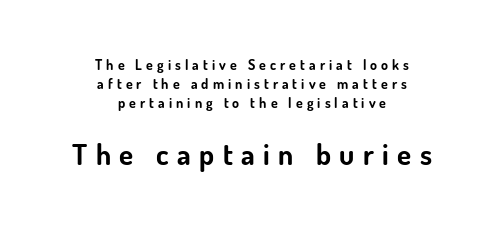
Q: Is the text bold? A: Yes.
Q: Is the text italic (slanted)? A: No, it is upright.
Q: Is the typeface a serif or a sans-serif typeface? A: Sans-serif.
Q: Is the text underlined? A: No.
Q: How is the paragraph aligned? A: Centered.
Q: Is the spacing between letters normal or unusually wide? A: Unusually wide.
Q: Is the spacing between lines tight, normal or loose? A: Normal.
Q: Which block of text is set in a larger size, the first (top) or the second (bottom)? A: The second (bottom) one.
Q: Width (condensed, normal, or wide)? A: Normal.
Q: Stroke contrast? A: Low.
Q: x-height? A: Small.
Q: Monospaced? A: No.
